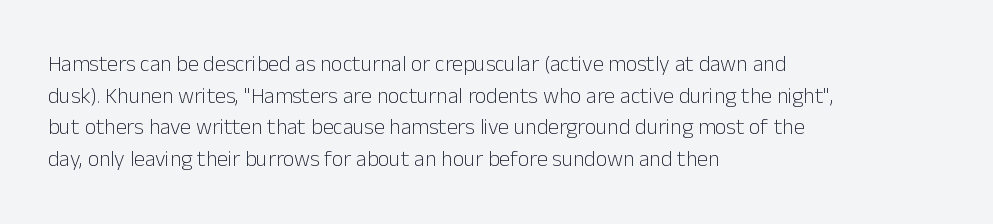
{"italic": "no", "bold": "no", "underline": "no", "align": "left", "line_spacing": "normal", "line_spacing_ratio": 1.44, "letter_spacing": "normal", "letter_spacing_em": 0.0, "glyph_px": 22}
